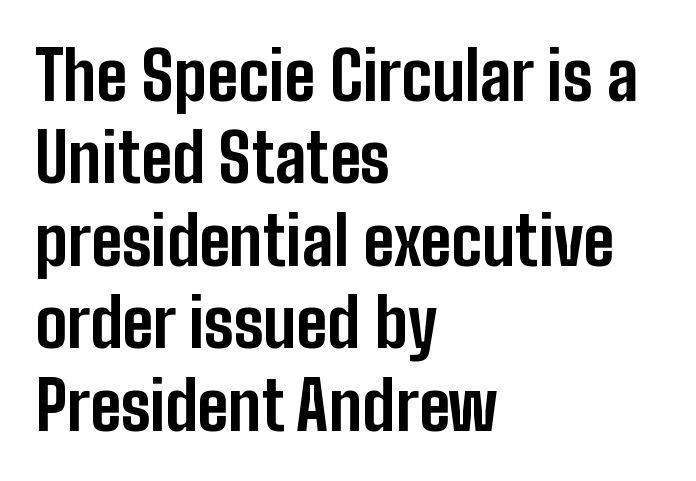
Q: Is the text bold? A: Yes.
Q: Is the text italic (slanted)? A: No, it is upright.
Q: Is the typeface a serif or a sans-serif typeface? A: Sans-serif.
Q: Is the text underlined? A: No.
Q: How is the paragraph aligned? A: Left-aligned.
Q: Is the spacing between letters normal or unusually wide? A: Normal.
Q: Width (condensed, normal, or wide)? A: Condensed.
Q: Stroke contrast? A: Low.
Q: x-height? A: Medium.
Q: Monospaced? A: No.
